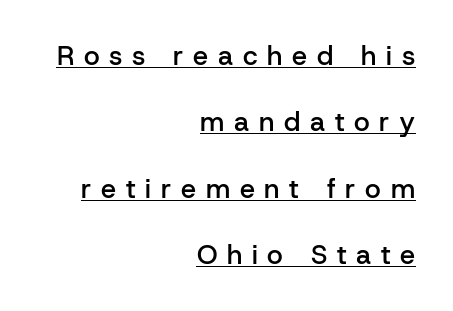
{"italic": "no", "bold": "semi", "underline": "yes", "align": "right", "line_spacing": "loose", "line_spacing_ratio": 2.46, "letter_spacing": "wide", "letter_spacing_em": 0.36, "glyph_px": 27}
